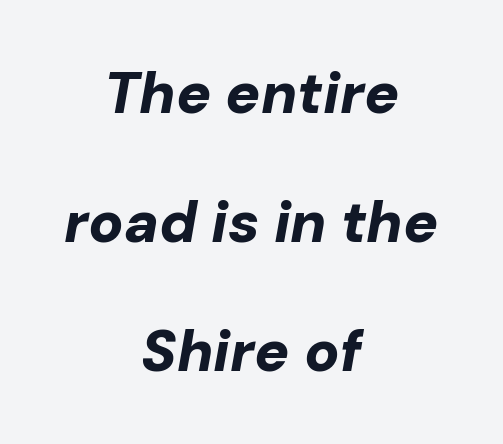
The image shows 58 px bold type, italic (leaning right); set centered, loose line spacing (2.22x), normal letter spacing, not underlined; low stroke contrast and a medium x-height.
